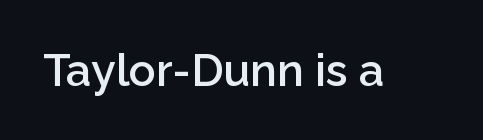
The type is set solid horizontally, with unmodified tracking. Each letter keeps its own natural width here, so spacing adapts to shape. Nope, not italic — everything's standing straight. This is moderately heavy type, rendered in semibold.
